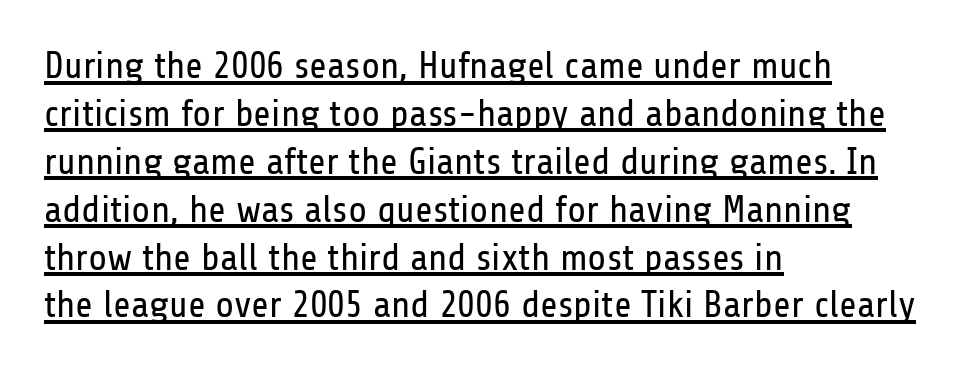
The image shows 38 px regular-weight, condensed sans-serif type, upright; set left-aligned, normal line spacing (1.26x), normal letter spacing, underlined; low stroke contrast and a medium x-height.
